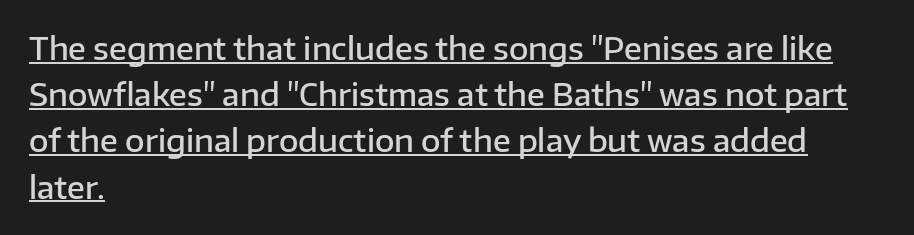
The image shows 30 px semibold sans-serif type, upright; set left-aligned, normal line spacing (1.54x), normal letter spacing, underlined; low stroke contrast and a medium x-height.
